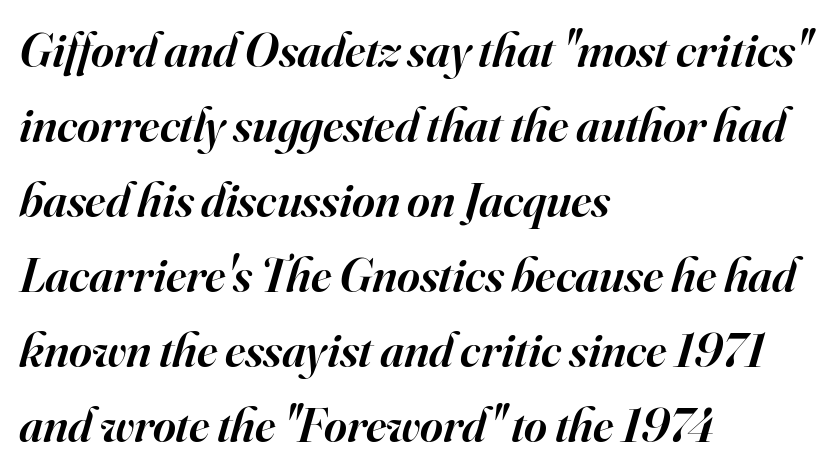
You can tell it's italic because the verticals aren't actually vertical. The glyphs in this specimen are seriffed. Observe the ordinary spacing: letters are neighbours, not strangers. Proportional: the letters do not fall into vertical columns.
